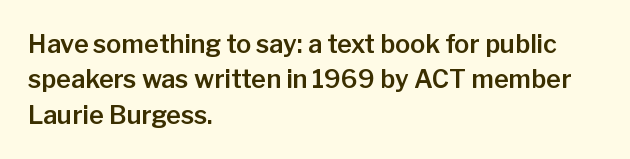
{"italic": "no", "underline": "no", "align": "left", "line_spacing": "normal", "line_spacing_ratio": 1.42, "letter_spacing": "normal", "letter_spacing_em": 0.0, "glyph_px": 25}
